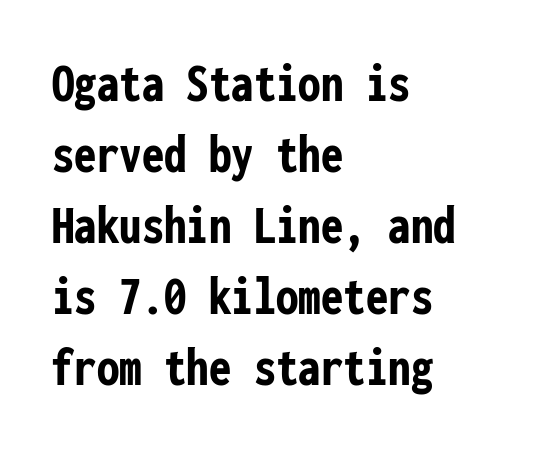
Q: Is the text bold? A: Yes.
Q: Is the text italic (slanted)? A: No, it is upright.
Q: Is the typeface a serif or a sans-serif typeface? A: Sans-serif.
Q: Is the text underlined? A: No.
Q: How is the paragraph aligned? A: Left-aligned.
Q: Is the spacing between letters normal or unusually wide? A: Normal.
Q: Is the spacing between lines tight, normal or loose? A: Normal.
Q: Width (condensed, normal, or wide)? A: Condensed.
Q: Stroke contrast? A: Low.
Q: x-height? A: Medium.
Q: Monospaced? A: Yes.
